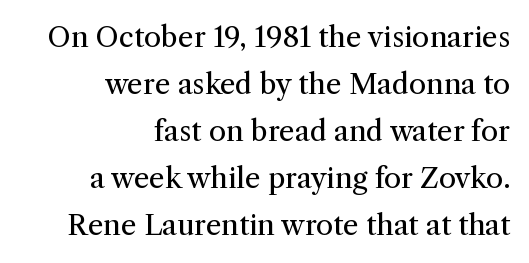
Italic? Not at all — the glyphs are vertical. Stroke thickness stays within the range of a standard reading face or lighter. Default kerning and tracking; the words read as compact shapes. The face used here is proportionally spaced, like ordinary book or web type. Letters rest on an invisible, unmarked baseline.
